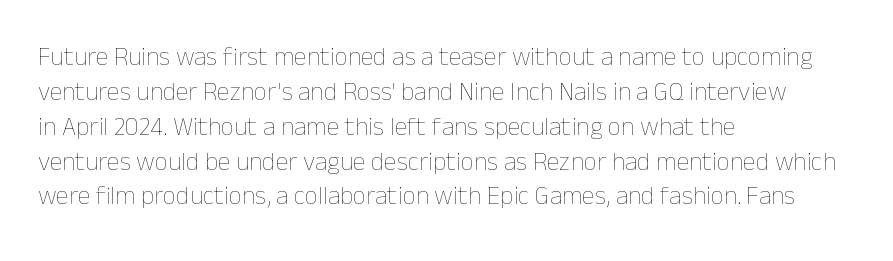
The strip under each line holds only bare page. Short note: letters normally spaced. The axis of the letterforms is exactly vertical. Line spacing here is normal. The rendering anchors every line to the left-hand side.
